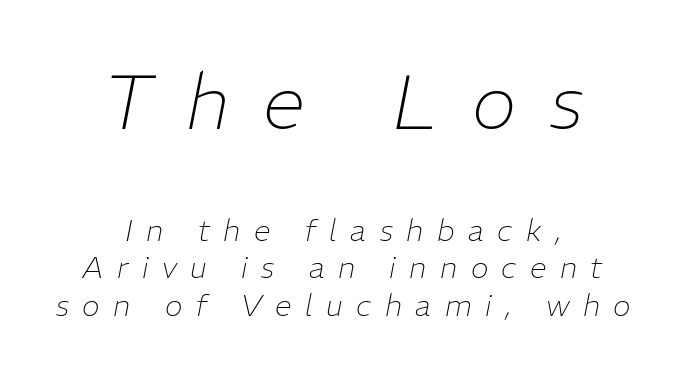
{"italic": "yes", "lean": "right", "slant_degrees": 11, "bold": "no", "weight": "thin", "width": "normal", "stroke_contrast": "low", "x_height": "medium", "monospaced": "no", "underline": "no", "align": "center", "line_spacing": "normal", "line_spacing_ratio": 1.26, "letter_spacing": "wide", "letter_spacing_em": 0.45, "larger_block": "first", "size_ratio": 2.53, "glyph_px": 76}
